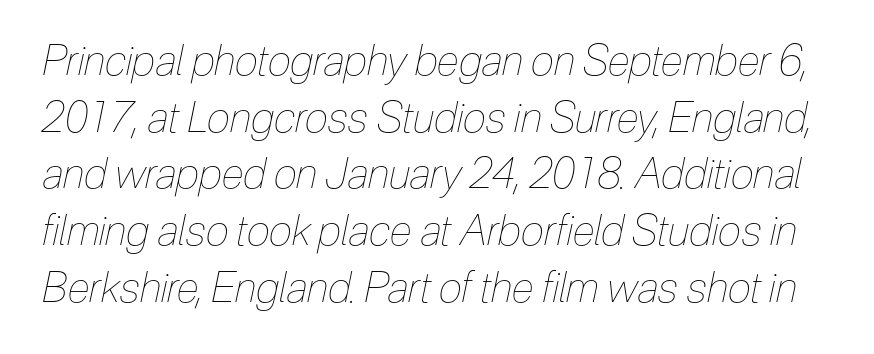
Observe the ordinary spacing: letters are neighbours, not strangers. Spacing verdict: proportional, widths tailored to each character. The rendering uses a moderate line-height, typical for paragraphs. Summary of weight: not heavy and not bold. Would a proofreader flag this as italicized? Yes. Anything drawn beneath the words? Only blank space.
